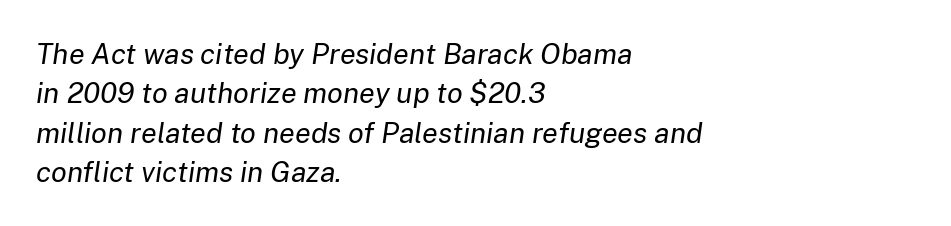
The image shows 29 px regular-weight type, italic (leaning right); set left-aligned, normal line spacing (1.36x), normal letter spacing, not underlined; low stroke contrast and a medium x-height.
